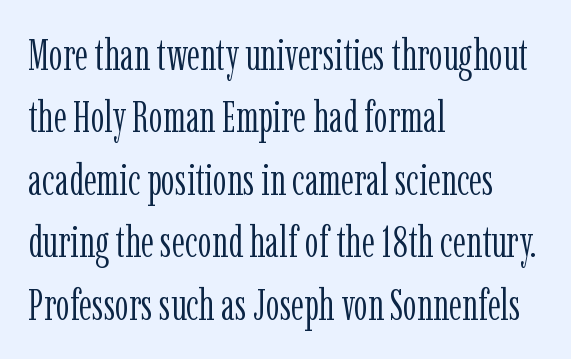
The image shows 44 px light, condensed serif type, upright; set left-aligned, normal line spacing (1.42x), normal letter spacing, not underlined; low stroke contrast and a medium x-height.
